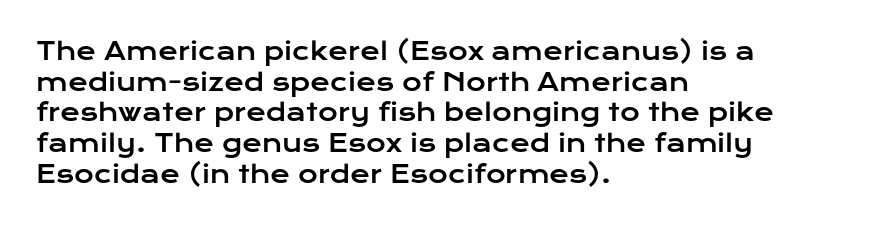
{"italic": "no", "underline": "no", "align": "left", "line_spacing": "normal", "line_spacing_ratio": 1.28, "letter_spacing": "normal", "letter_spacing_em": 0.0, "glyph_px": 24}
